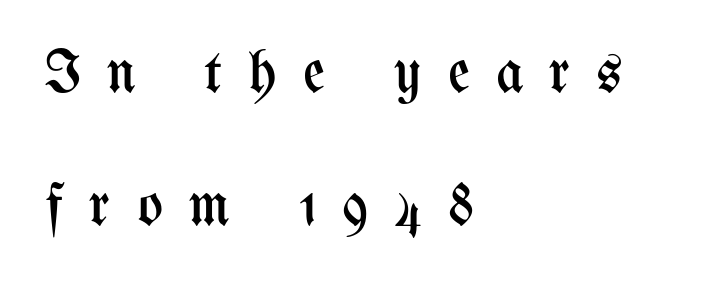
{"italic": "no", "bold": "no", "weight": "regular", "width": "condensed", "stroke_contrast": "medium", "x_height": "medium", "monospaced": "no", "underline": "no", "align": "left", "line_spacing": "loose", "line_spacing_ratio": 2.22, "letter_spacing": "wide", "letter_spacing_em": 0.43, "glyph_px": 60}
